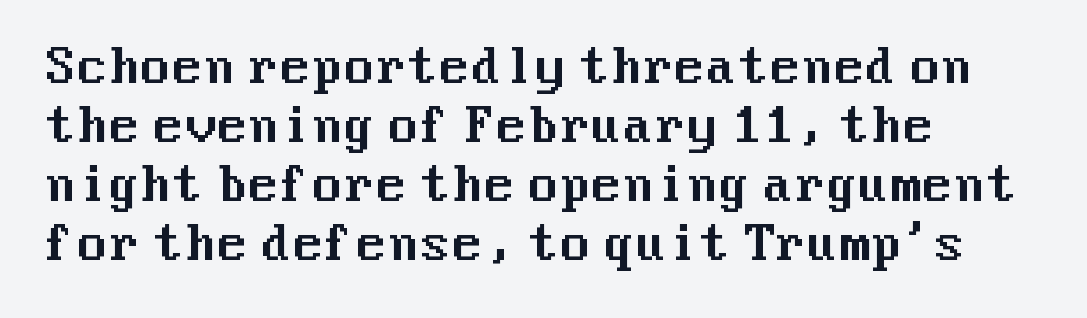
In CSS terms this would be text-align: left. This rendering leaves character spacing at its baseline value. Quick note: not italic, upright. Type without underlining. Note: no serifs on the glyphs. Baseline-to-baseline distance is the conventional proportion of letter height.
